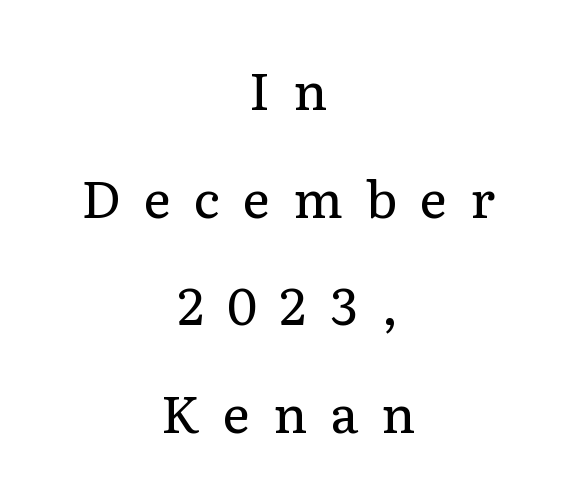
Rows of type keep a wide berth in the vertical direction. Nothing heavy about these letters — not bold at all. Nobody drew a line under any word here. Think of a printed novel: that variable character pitch is what you see here.
